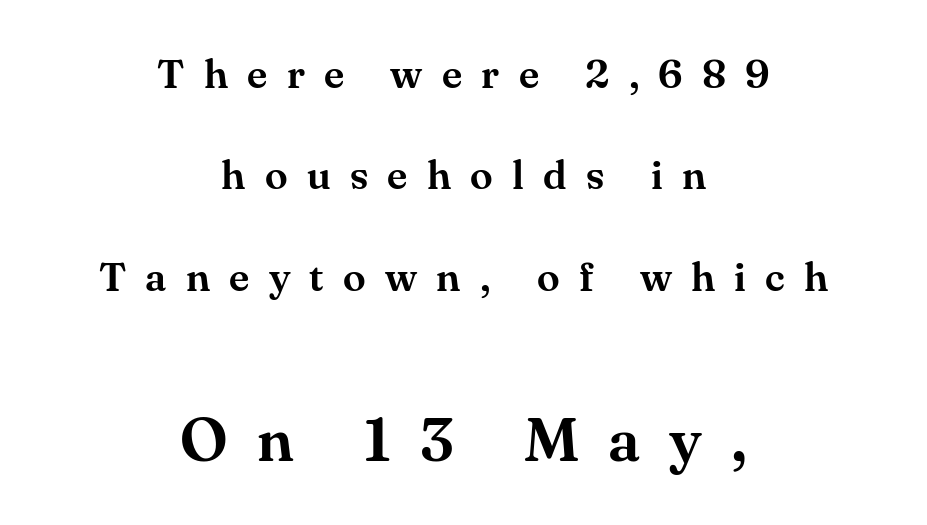
The designer gave the closing block more size than the opening block. What stands out about the letter spacing? Its width — letters are far apart. The line-height multiplier appears high, well above default. This sample uses an upright cut, with every glyph sitting square on the baseline.
